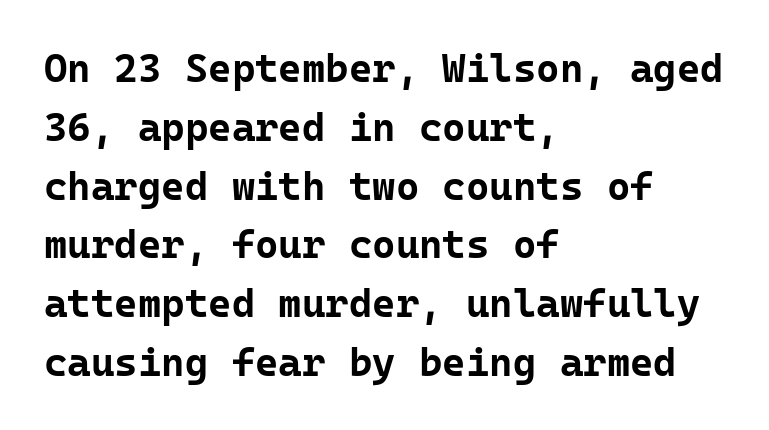
{"serif": "no", "italic": "no", "bold": "yes", "weight": "bold", "width": "normal", "stroke_contrast": "low", "x_height": "medium", "monospaced": "yes", "underline": "no", "align": "left", "line_spacing": "normal", "line_spacing_ratio": 1.47, "letter_spacing": "normal", "letter_spacing_em": 0.0, "glyph_px": 40}
